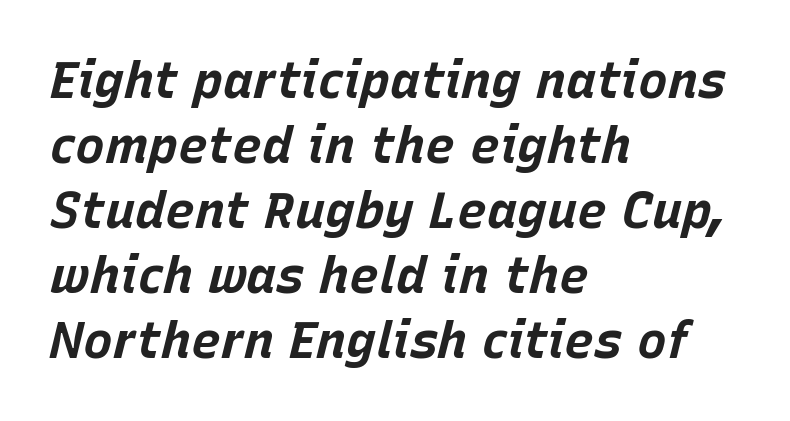
Q: Is the text bold? A: Yes.
Q: Is the text italic (slanted)? A: Yes, it leans right by about 15 degrees.
Q: Is the text underlined? A: No.
Q: How is the paragraph aligned? A: Left-aligned.
Q: Is the spacing between letters normal or unusually wide? A: Normal.
Q: Is the spacing between lines tight, normal or loose? A: Normal.
Q: Width (condensed, normal, or wide)? A: Normal.
Q: Stroke contrast? A: Low.
Q: x-height? A: Large.
Q: Monospaced? A: No.
